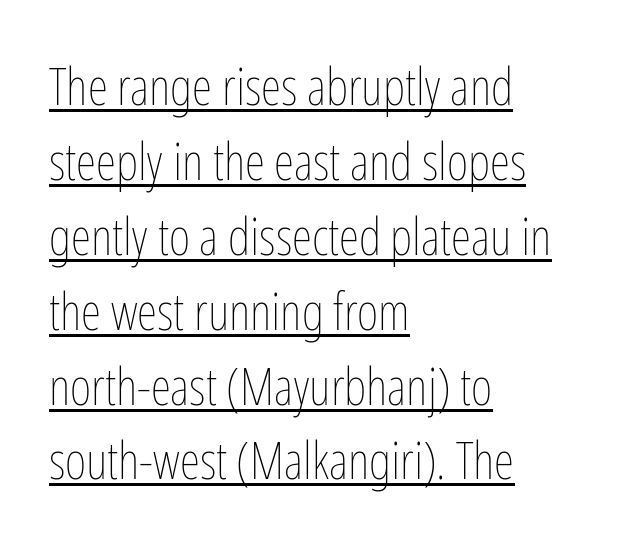
Q: Is the text bold? A: No.
Q: Is the text italic (slanted)? A: No, it is upright.
Q: Is the text underlined? A: Yes.
Q: How is the paragraph aligned? A: Left-aligned.
Q: Is the spacing between letters normal or unusually wide? A: Normal.
Q: Is the spacing between lines tight, normal or loose? A: Normal.
Q: Width (condensed, normal, or wide)? A: Condensed.
Q: Stroke contrast? A: Low.
Q: x-height? A: Medium.
Q: Monospaced? A: No.
